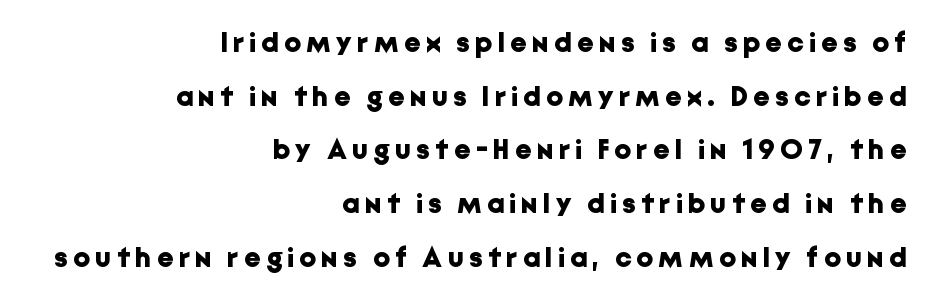
The image shows 29 px bold sans-serif type, upright; set right-aligned, line spacing 1.85x, not underlined; low stroke contrast and a medium x-height.
